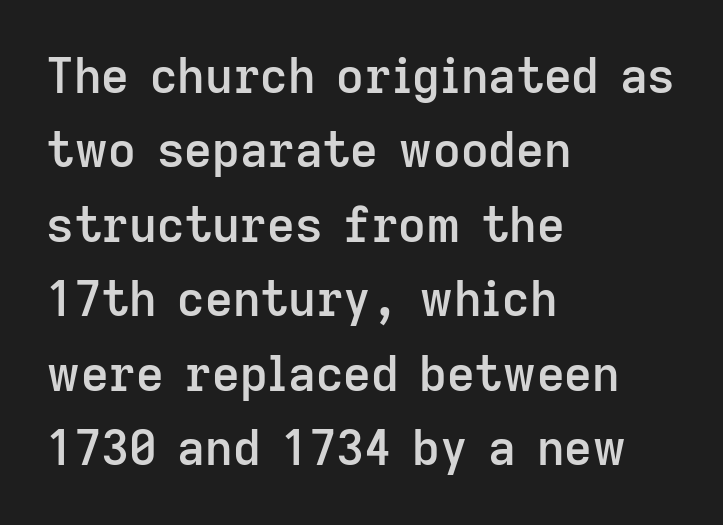
Left-aligned paragraph, ragged on the right. Rows of type keep a routine distance in the vertical direction. This rendering features lettering with no underline. The passage shown is semibold, sitting just below true bold. Style check: upright. What kind of face is this? One without serifs — a sans.
